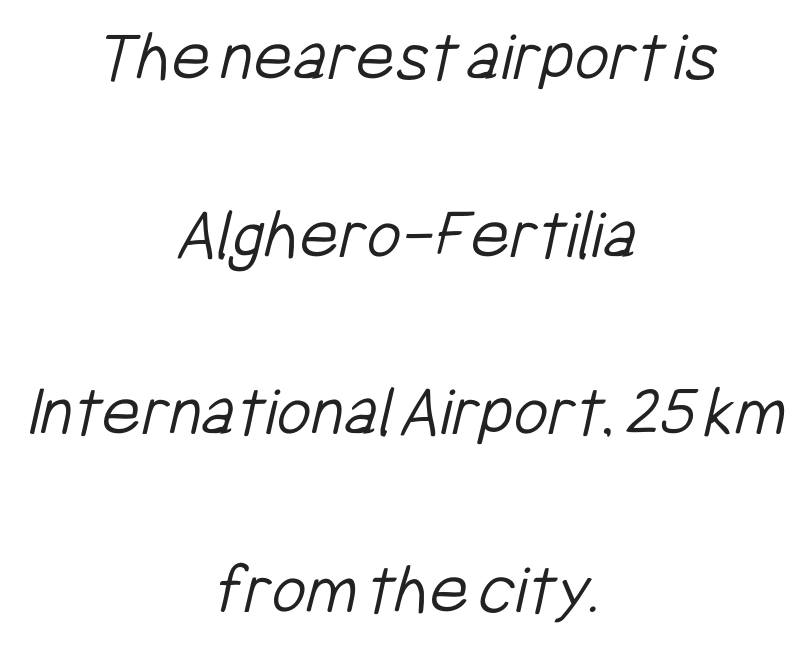
Q: Is the text bold? A: No.
Q: Is the typeface a serif or a sans-serif typeface? A: Sans-serif.
Q: Is the text underlined? A: No.
Q: How is the paragraph aligned? A: Centered.
Q: Is the spacing between letters normal or unusually wide? A: Normal.
Q: Is the spacing between lines tight, normal or loose? A: Loose.
Q: Width (condensed, normal, or wide)? A: Condensed.
Q: Stroke contrast? A: Low.
Q: x-height? A: Medium.
Q: Monospaced? A: No.
